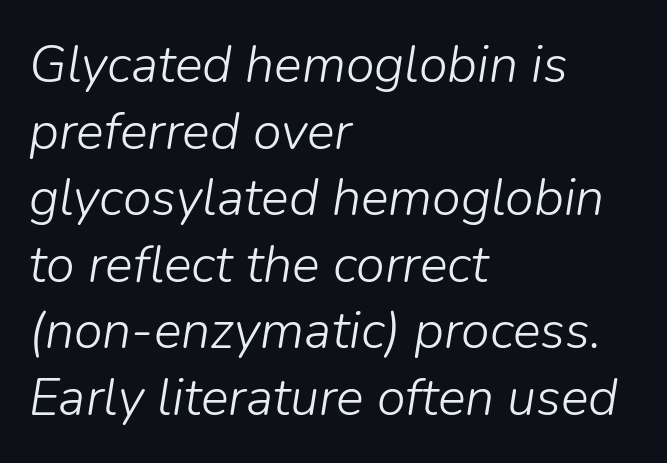
The image shows 52 px light type, italic (leaning right); set left-aligned, normal line spacing (1.28x), normal letter spacing, not underlined; low stroke contrast and a medium x-height.
